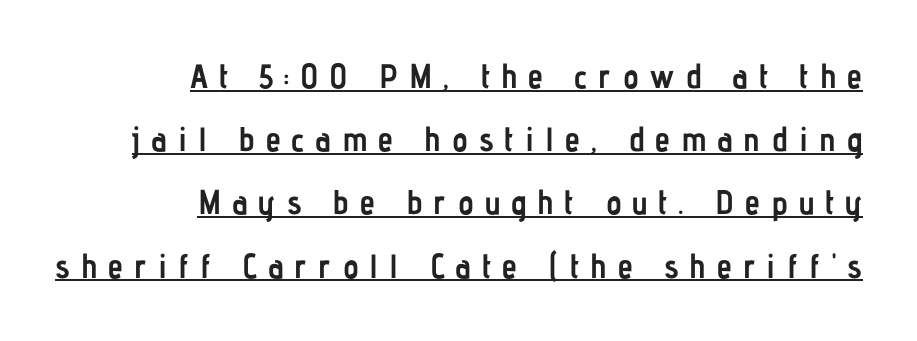
The image shows 34 px semibold, condensed sans-serif type, upright; set right-aligned, line spacing 1.86x, unusually wide letter spacing (+0.32 em), underlined; low stroke contrast and a medium x-height.
